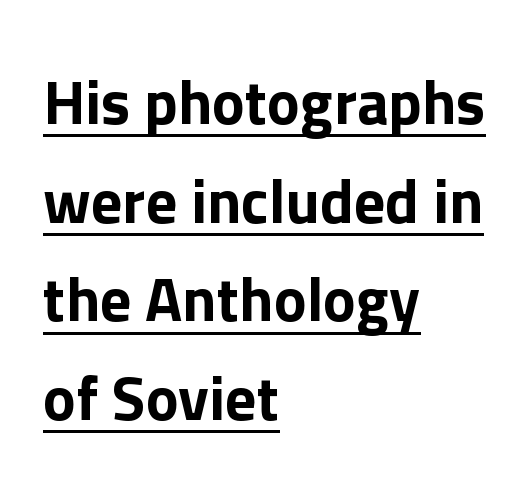
Proportional: the letters do not fall into vertical columns. There is no visible air inserted between adjacent glyphs. Horizontally, the lines are justified to the leading edge only. Vertical spacing — default.
